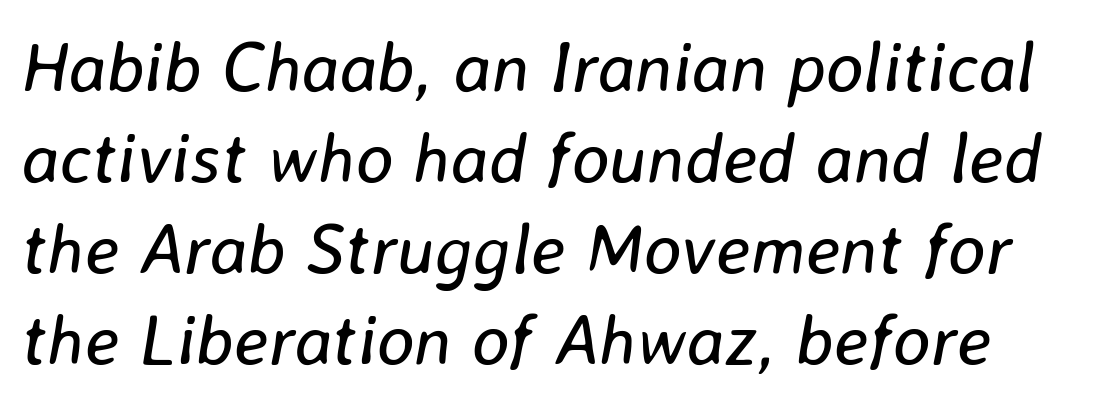
{"italic": "yes", "lean": "right", "slant_degrees": 8, "bold": "no", "weight": "regular", "width": "normal", "stroke_contrast": "low", "x_height": "medium", "monospaced": "no", "underline": "no", "line_spacing": "normal", "line_spacing_ratio": 1.28, "letter_spacing": "normal", "letter_spacing_em": 0.0, "glyph_px": 71}
